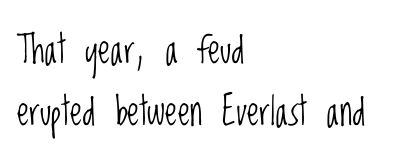
Has an underline been added? It has not. In terms of leading, this rendering sits right in the middle. One-word summary of the alignment: left. Stems here are at most as thick as an everyday book face. Look at the bottom of the vertical strokes: they stop flat, with no serifs. Ascenders rise straight up at ninety degrees.
